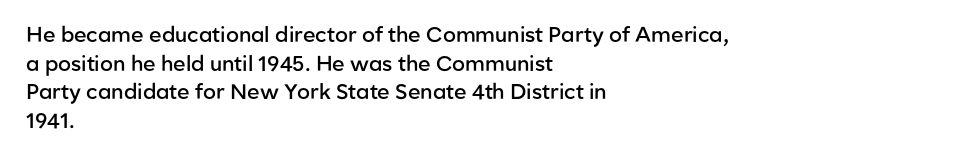
This sample uses an upright cut, with every glyph sitting square on the baseline. Moderately thickened strokes mark this as semibold type. Short note: letters normally spaced. A typesetter would call this leading conventional body-copy spacing. Just letters on the line, the space beneath them empty. Casual observation: everything's shoved over to the left.
